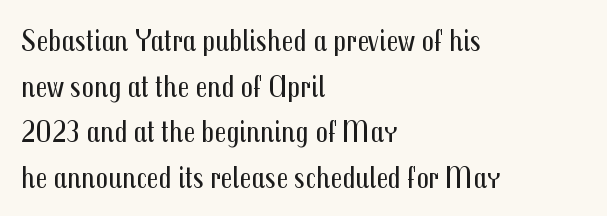
Nobody drew a line under any word here. The characters display no serif detailing; their extremities are plain. These lines keep a tight, regular rhythm from letter to letter. Heft: none added — not bold.
